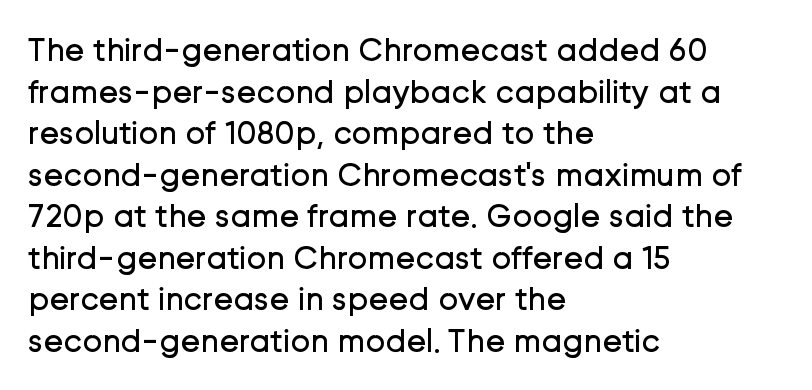
Q: Is the text bold? A: No.
Q: Is the text italic (slanted)? A: No, it is upright.
Q: Is the typeface a serif or a sans-serif typeface? A: Sans-serif.
Q: Is the text underlined? A: No.
Q: How is the paragraph aligned? A: Left-aligned.
Q: Is the spacing between letters normal or unusually wide? A: Normal.
Q: Is the spacing between lines tight, normal or loose? A: Normal.
Q: Width (condensed, normal, or wide)? A: Normal.
Q: Stroke contrast? A: Low.
Q: x-height? A: Medium.
Q: Monospaced? A: No.
